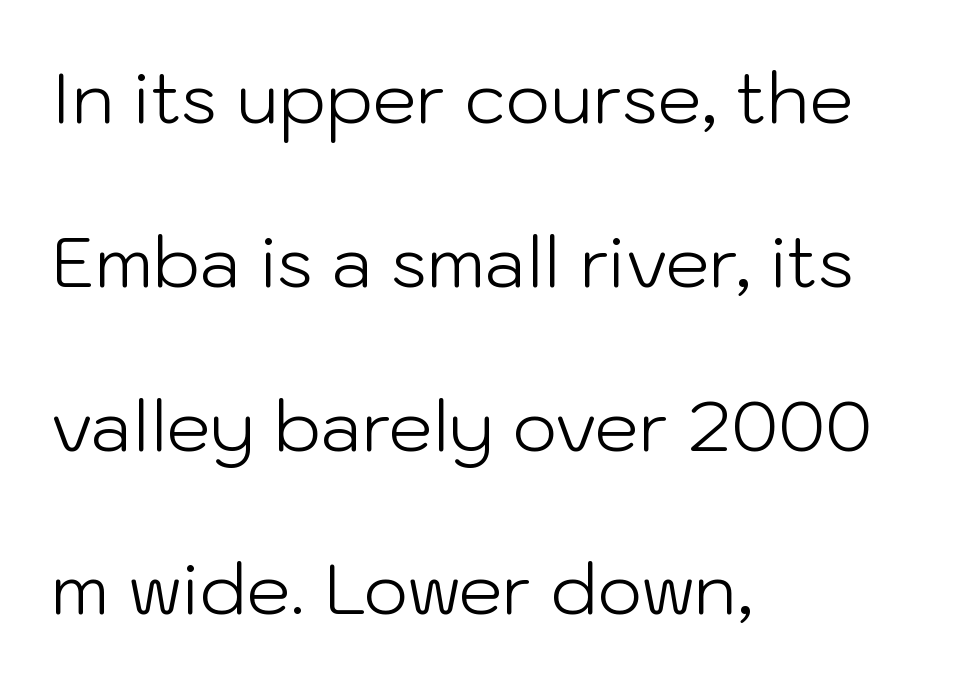
Check the space under the baseline: it is left empty. The passage shown has conventional tracking throughout. Stroke terminals: plain, sans-serif. Does the lettering tilt? It doesn't — this is upright.
